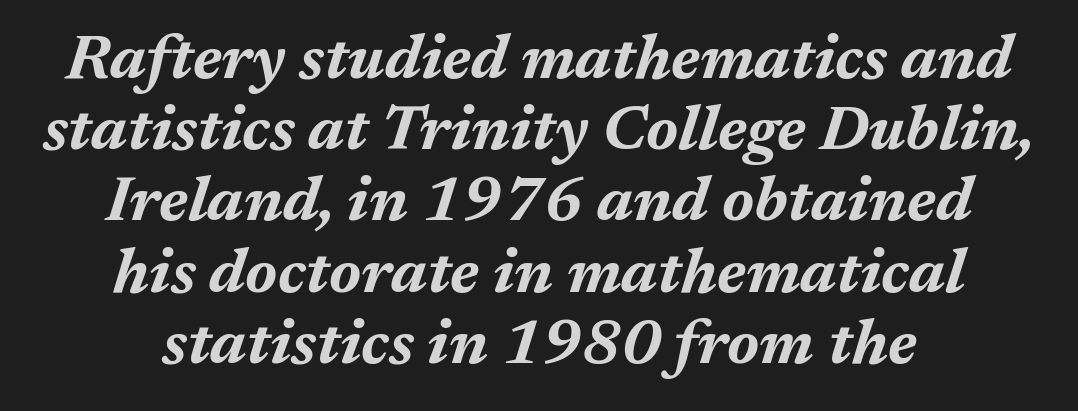
The image shows 63 px bold type, italic (leaning right); set centered, tight line spacing (1.13x), normal letter spacing, not underlined; medium stroke contrast and a medium x-height.
